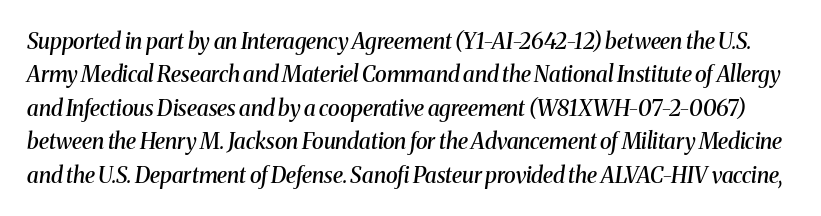
The image shows 22 px text type, italic (leaning right); set normal line spacing (1.52x), normal letter spacing, not underlined.
